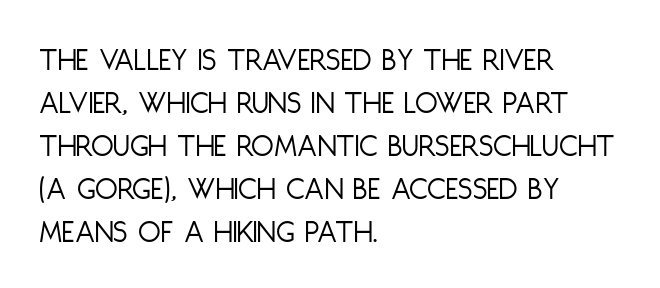
{"serif": "no", "italic": "no", "bold": "no", "weight": "light", "width": "condensed", "stroke_contrast": "low", "x_height": "large", "monospaced": "no", "underline": "no", "align": "left", "line_spacing": "normal", "line_spacing_ratio": 1.3, "letter_spacing": "normal", "letter_spacing_em": 0.0, "glyph_px": 33}
